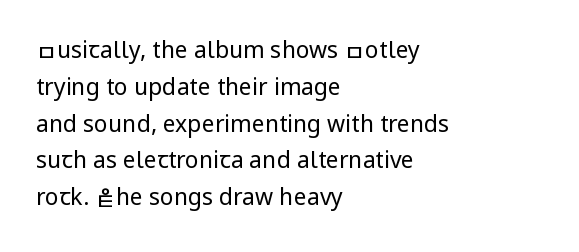
{"italic": "no", "bold": "no", "underline": "no", "align": "left", "line_spacing": "normal", "line_spacing_ratio": 1.6, "letter_spacing": "normal", "letter_spacing_em": 0.0, "glyph_px": 23}
